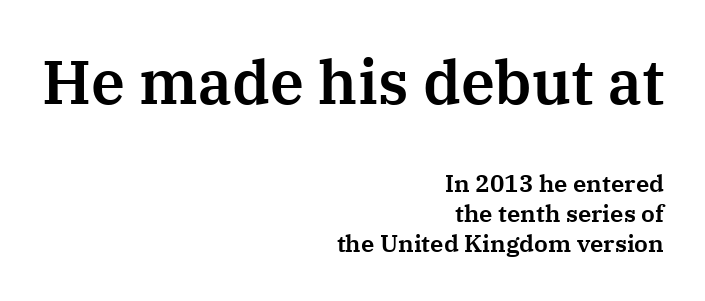
The type family on display is of the serif kind. Rule under the text: the space is simply empty. Honestly, the letter spacing is just normal — you wouldn't notice it. Honestly, the row spacing looks completely unremarkable. A typesetter would mark this as roman, not italic.
